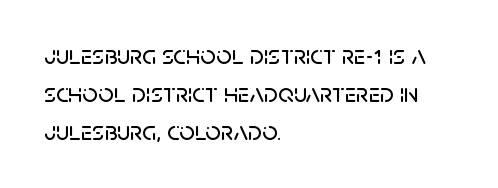
The image shows 27 px text type, upright; set left-aligned, normal line spacing (1.4x), normal letter spacing, not underlined.
